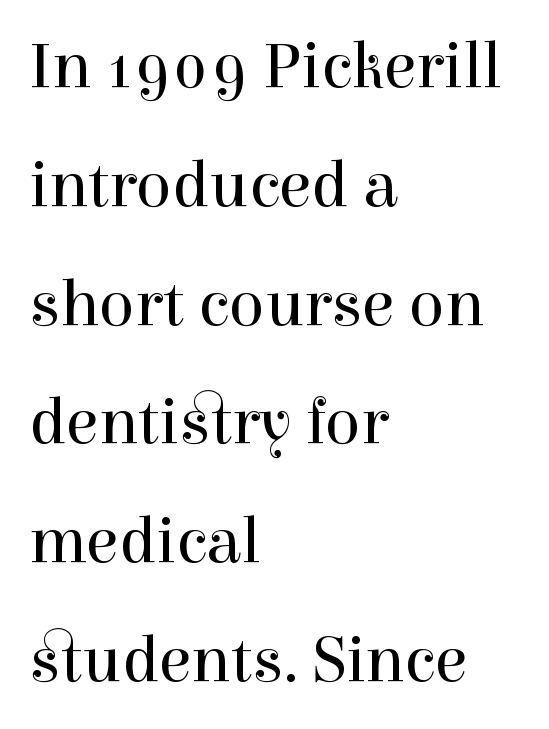
Is the letter spacing exaggerated? No — it looks like the ordinary default. Tall strokes in this sample are plumb rather than angled. Weight: not bold — regular or lighter. Notice how the passage keeps a crisp vertical edge on the left only.
